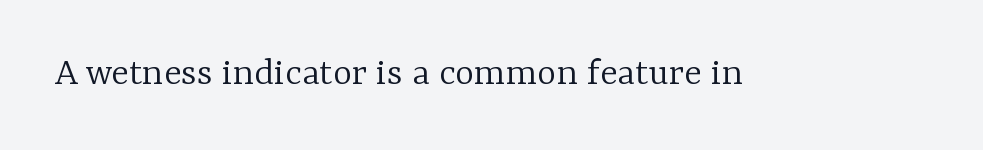
{"serif": "yes", "italic": "no", "bold": "no", "weight": "light", "width": "normal", "stroke_contrast": "low", "x_height": "medium", "monospaced": "no", "underline": "no", "letter_spacing": "normal", "letter_spacing_em": 0.0, "glyph_px": 41}
